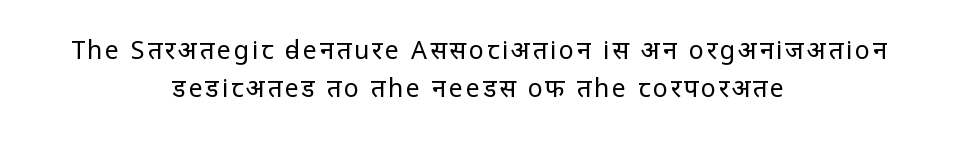
Q: Is the text bold? A: No.
Q: Is the text italic (slanted)? A: No, it is upright.
Q: Is the text underlined? A: No.
Q: How is the paragraph aligned? A: Centered.
Q: Is the spacing between lines tight, normal or loose? A: Normal.
